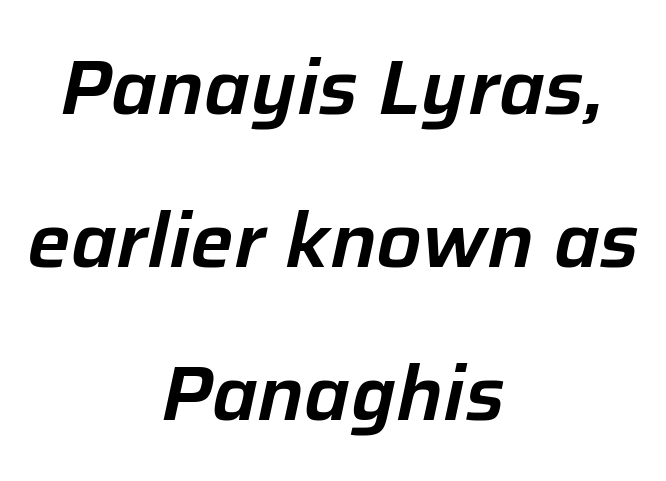
{"italic": "yes", "lean": "right", "slant_degrees": 12, "width": "normal", "stroke_contrast": "low", "x_height": "medium", "monospaced": "no", "underline": "no", "align": "center", "line_spacing": "loose", "line_spacing_ratio": 1.99, "letter_spacing": "normal", "letter_spacing_em": 0.0, "glyph_px": 77}
